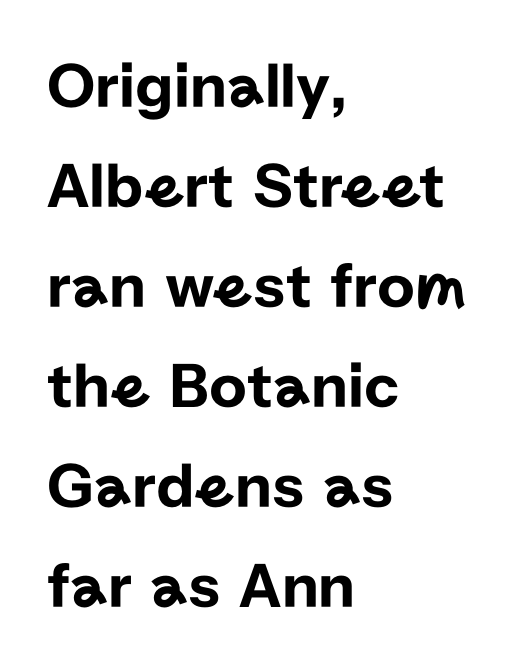
Q: Is the text italic (slanted)? A: No, it is upright.
Q: Is the typeface a serif or a sans-serif typeface? A: Sans-serif.
Q: Is the text underlined? A: No.
Q: How is the paragraph aligned? A: Left-aligned.
Q: Is the spacing between letters normal or unusually wide? A: Normal.
Q: Is the spacing between lines tight, normal or loose? A: Normal.
Q: Width (condensed, normal, or wide)? A: Normal.
Q: Stroke contrast? A: Low.
Q: x-height? A: Medium.
Q: Monospaced? A: No.
